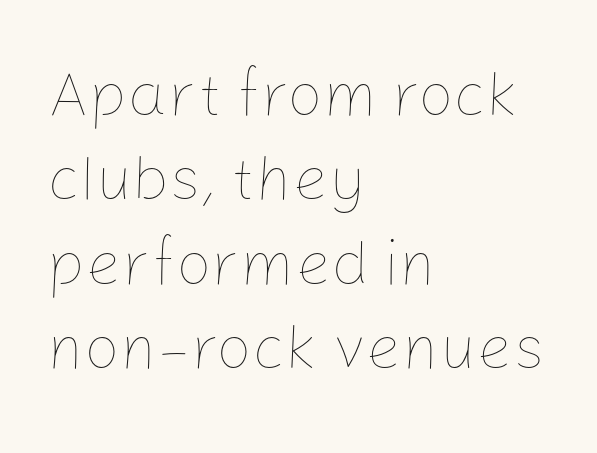
{"italic": "no", "bold": "no", "weight": "thin", "width": "normal", "stroke_contrast": "low", "x_height": "medium", "monospaced": "no", "underline": "no", "align": "left", "line_spacing": "normal", "line_spacing_ratio": 1.34, "letter_spacing": "normal", "letter_spacing_em": 0.0, "glyph_px": 63}
